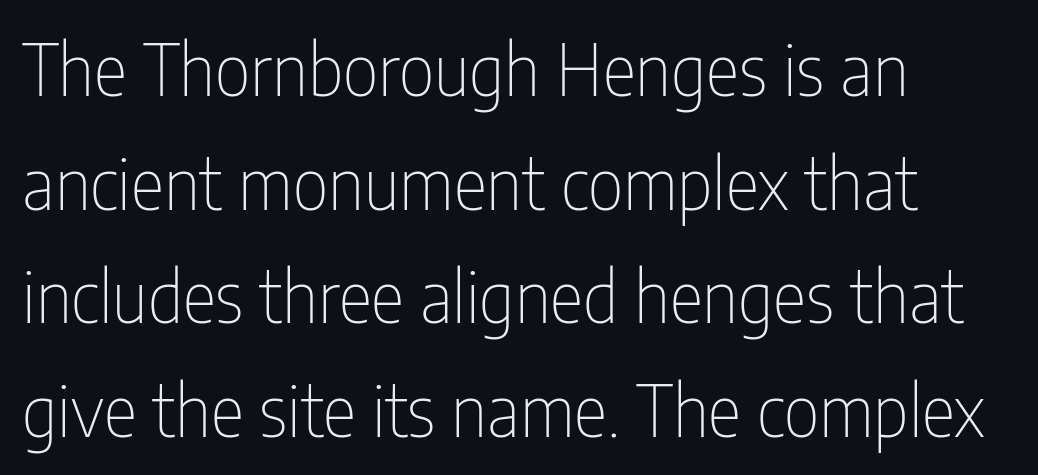
The zone under the glyphs is completely vacant. Do the characters align in a grid? No, the font is proportional. There is no visible air inserted between adjacent glyphs. Caption: face not bold, strokes unweighted. Regular leading. To sum up the face: it is a sans, with no serifs.
